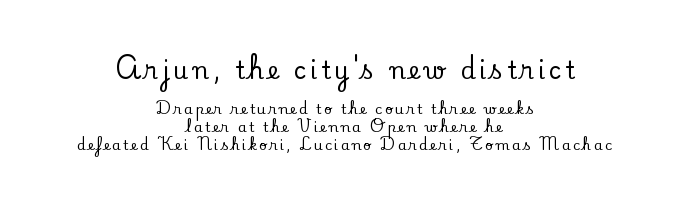
The image shows 24 px text type, upright; set centered, normal line spacing (1.29x), not underlined; the first (top) block is 1.71x larger.
